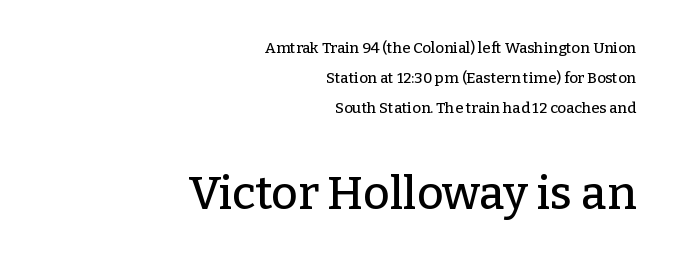
Q: Is the text italic (slanted)? A: No, it is upright.
Q: Is the typeface a serif or a sans-serif typeface? A: Serif.
Q: Is the text underlined? A: No.
Q: How is the paragraph aligned? A: Right-aligned.
Q: Is the spacing between letters normal or unusually wide? A: Normal.
Q: Is the spacing between lines tight, normal or loose? A: Loose.
Q: Which block of text is set in a larger size, the first (top) or the second (bottom)? A: The second (bottom) one.
Q: Width (condensed, normal, or wide)? A: Normal.
Q: Stroke contrast? A: Low.
Q: x-height? A: Medium.
Q: Monospaced? A: No.
